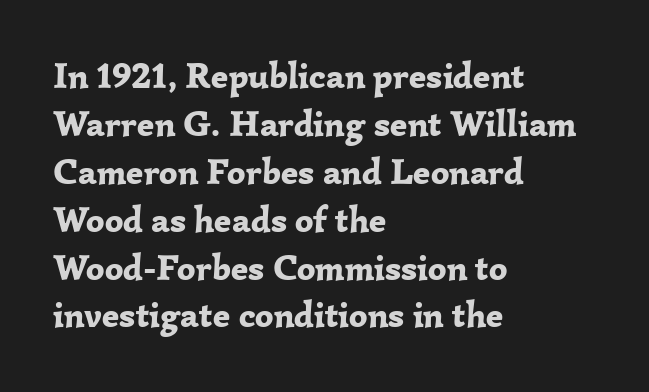
The image shows 36 px bold serif type, upright; set left-aligned, normal line spacing (1.33x), normal letter spacing, not underlined; low stroke contrast and a medium x-height.
